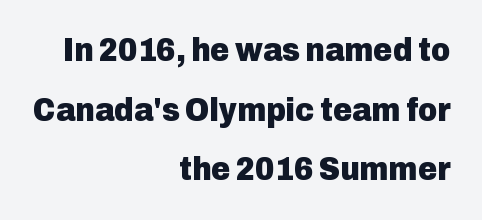
The image shows 33 px heavy sans-serif type, upright; set right-aligned, line spacing 1.81x, normal letter spacing, not underlined; low stroke contrast and a medium x-height.
